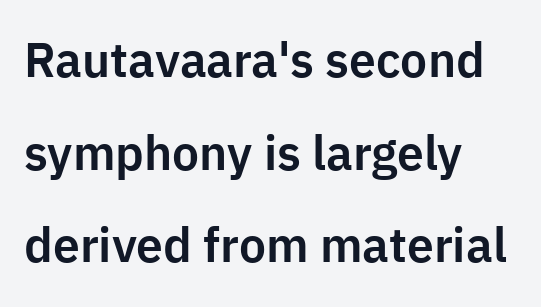
Underlining? Definitely not there. How are the letters spaced? Ordinarily, with no added tracking. The face used here is proportionally spaced, like ordinary book or web type. The designer dialed line spacing up above the default. Each line starts at the same left margin while the right side varies.
